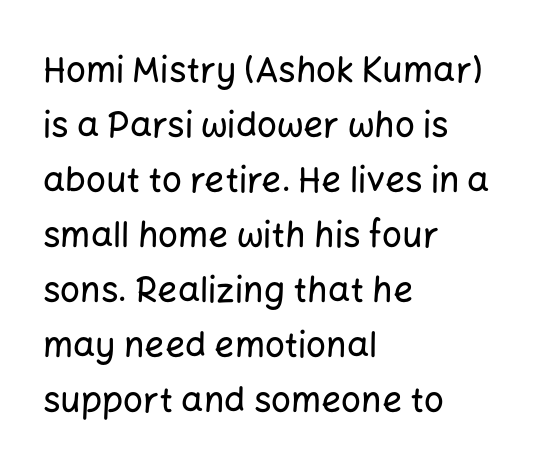
The image shows 35 px sans-serif type, upright; set left-aligned, normal line spacing (1.57x), normal letter spacing, not underlined; low stroke contrast and a medium x-height.
